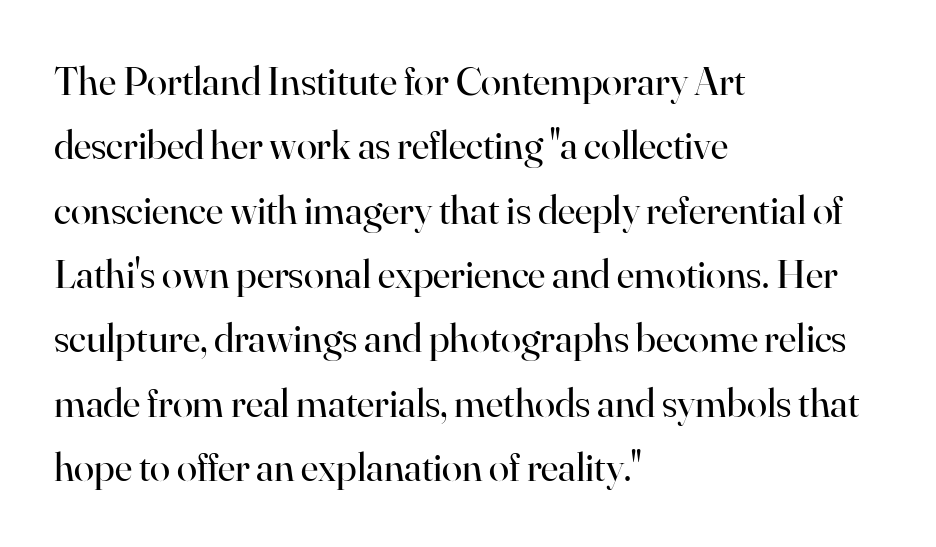
{"serif": "yes", "italic": "no", "bold": "no", "weight": "regular", "width": "normal", "stroke_contrast": "high", "x_height": "small", "monospaced": "no", "underline": "no", "align": "left", "line_spacing": "normal", "line_spacing_ratio": 1.57, "letter_spacing": "normal", "letter_spacing_em": 0.0, "glyph_px": 41}
